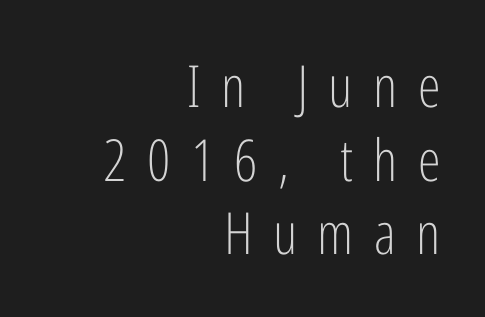
The image shows 58 px light, condensed sans-serif type, upright; set right-aligned, normal line spacing (1.27x), unusually wide letter spacing (+0.35 em), not underlined; low stroke contrast and a medium x-height.
